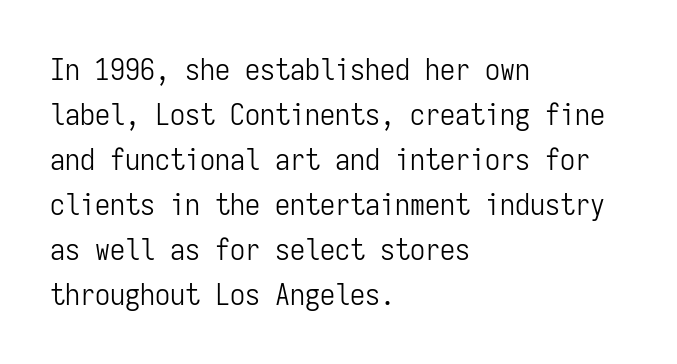
The image shows 30 px light, condensed sans-serif type, upright, monospaced; set left-aligned, normal line spacing (1.5x), normal letter spacing, not underlined; low stroke contrast and a medium x-height.
